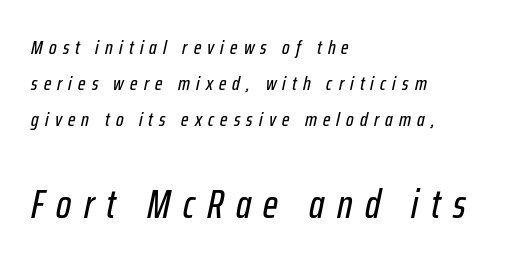
{"italic": "yes", "lean": "right", "slant_degrees": 12, "width": "condensed", "stroke_contrast": "low", "x_height": "medium", "monospaced": "no", "underline": "no", "align": "left", "line_spacing_ratio": 1.81, "letter_spacing": "wide", "letter_spacing_em": 0.31, "larger_block": "second", "size_ratio": 2.0, "glyph_px": 40}
